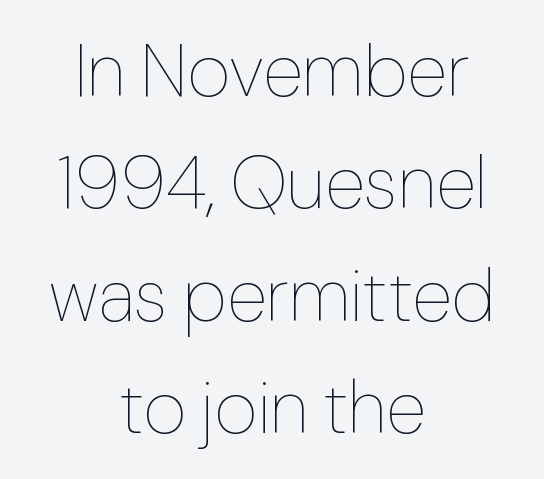
The image shows 74 px thin type, upright; set centered, normal line spacing (1.52x), normal letter spacing, not underlined; low stroke contrast and a medium x-height.
